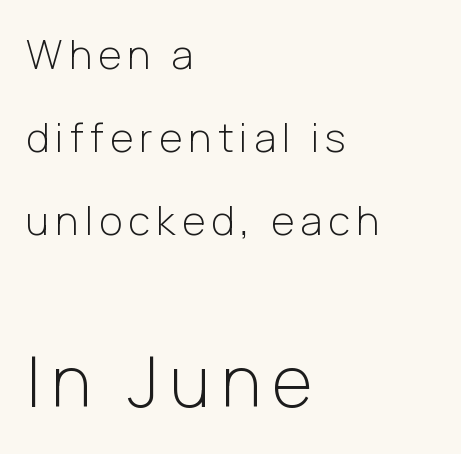
{"serif": "no", "italic": "no", "bold": "no", "weight": "light", "width": "normal", "stroke_contrast": "low", "x_height": "medium", "monospaced": "no", "underline": "no", "align": "left", "line_spacing": "loose", "line_spacing_ratio": 2.08, "larger_block": "second", "size_ratio": 1.75, "glyph_px": 70}
